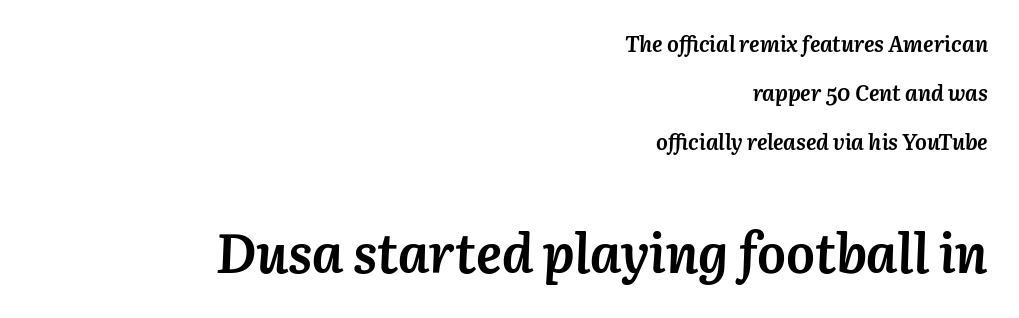
The image shows 54 px semibold type, italic (leaning right); set right-aligned, loose line spacing (2.22x), normal letter spacing, not underlined; the second (bottom) block is 2.45x larger; medium stroke contrast and a medium x-height.
